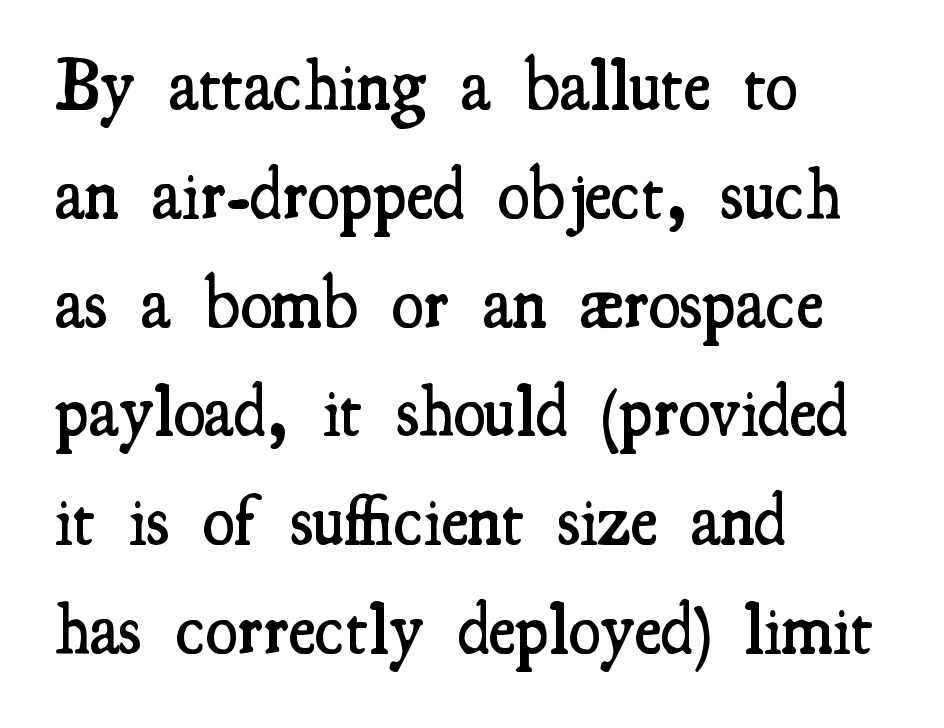
Firm but not heavy-handed strokes: this text is semibold. Notice how the passage keeps a crisp vertical edge on the left only. These lines sit exactly where default settings would place them. This is the regular roman posture of the typeface.
